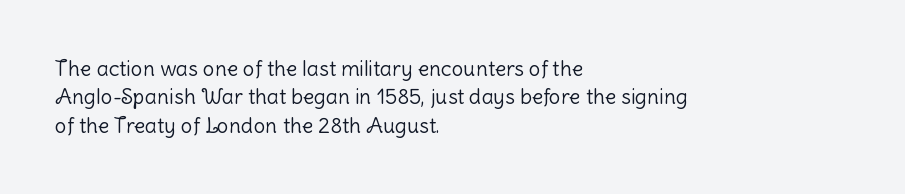
The image shows 21 px text type, upright; set left-aligned, normal line spacing (1.35x), normal letter spacing, not underlined.
